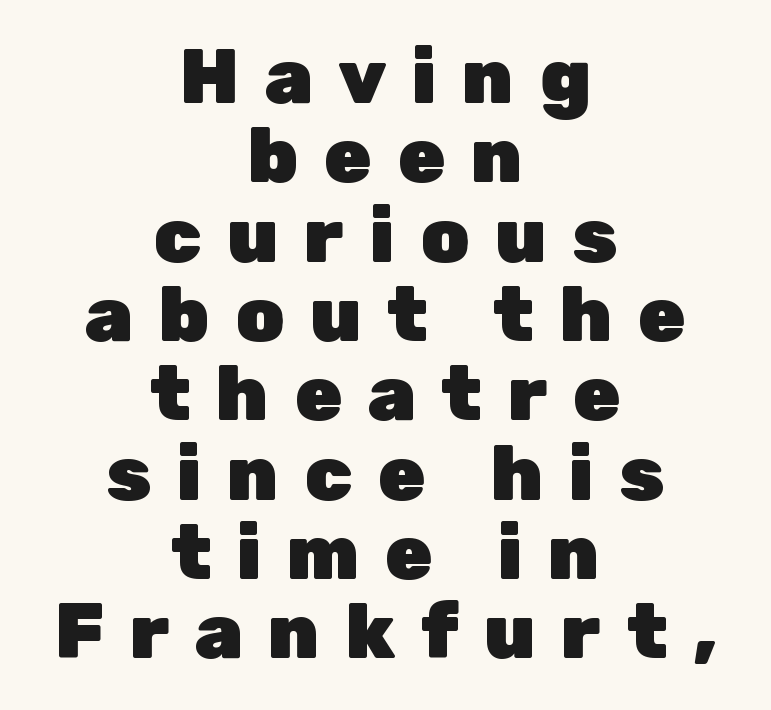
How heavy is the stroke? Heavy — this is a bold. Short note: letters widely spaced. Vertically, the passage feels compressed, each row crowding the next. This rendering uses center alignment, leaving both contours irregular but symmetric. Plain, unruled lines of type.
